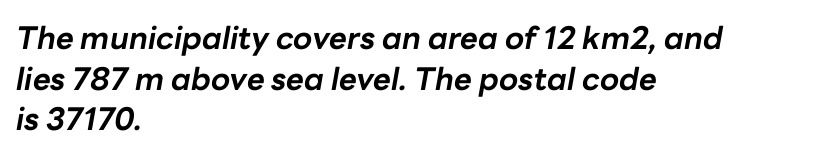
{"italic": "yes", "lean": "right", "slant_degrees": 10, "bold": "yes", "weight": "bold", "width": "normal", "stroke_contrast": "low", "x_height": "medium", "monospaced": "no", "underline": "no", "align": "left", "line_spacing": "normal", "line_spacing_ratio": 1.31, "letter_spacing": "normal", "letter_spacing_em": 0.0, "glyph_px": 31}
